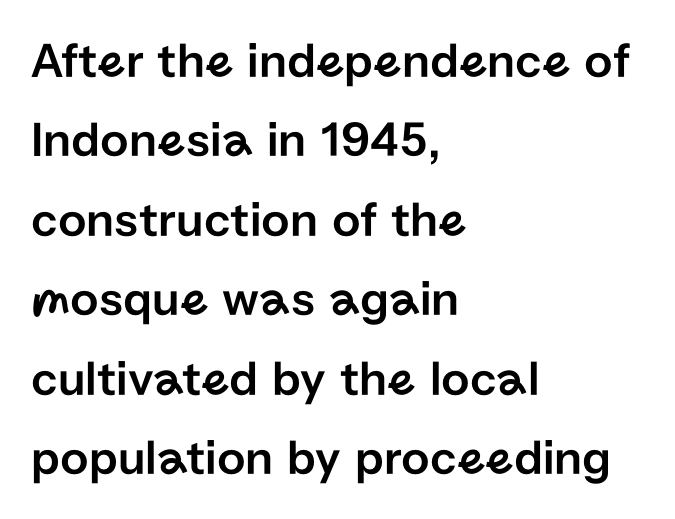
Which margin do the lines hug? The left one — the right edge is uneven. Regarding leading, the lines here are spaced in the standard way. Letterform terminals end flat and unadorned throughout the passage. The rendering keeps characters at their native spacing. Unlike italic type, these characters show no tilt at all. The passage shown is typed in a proportional face where columns would drift.
